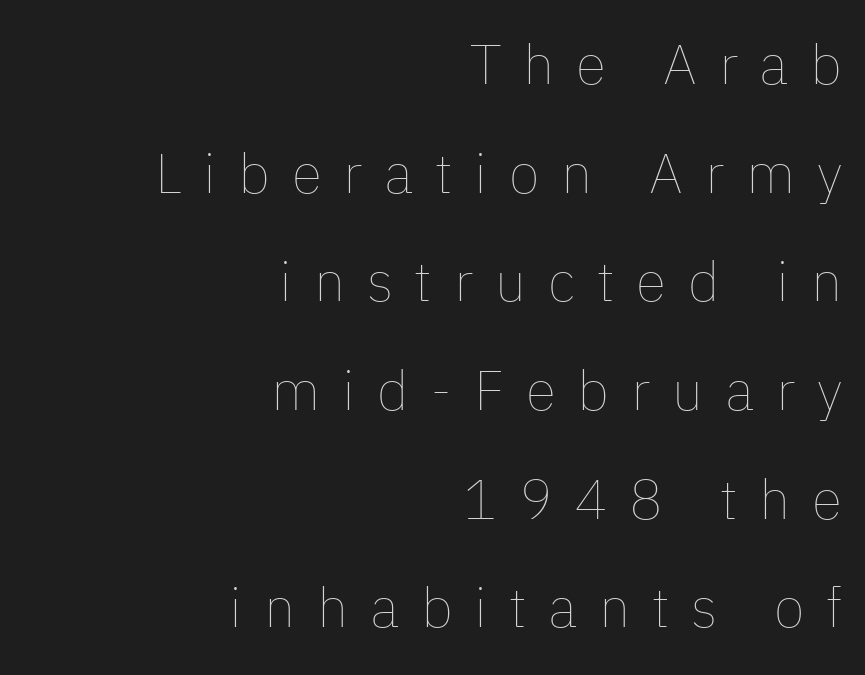
Q: Is the text bold? A: No.
Q: Is the text italic (slanted)? A: No, it is upright.
Q: Is the text underlined? A: No.
Q: How is the paragraph aligned? A: Right-aligned.
Q: Is the spacing between letters normal or unusually wide? A: Unusually wide.
Q: Is the spacing between lines tight, normal or loose? A: Loose.
Q: Width (condensed, normal, or wide)? A: Normal.
Q: Stroke contrast? A: Low.
Q: x-height? A: Medium.
Q: Monospaced? A: No.
